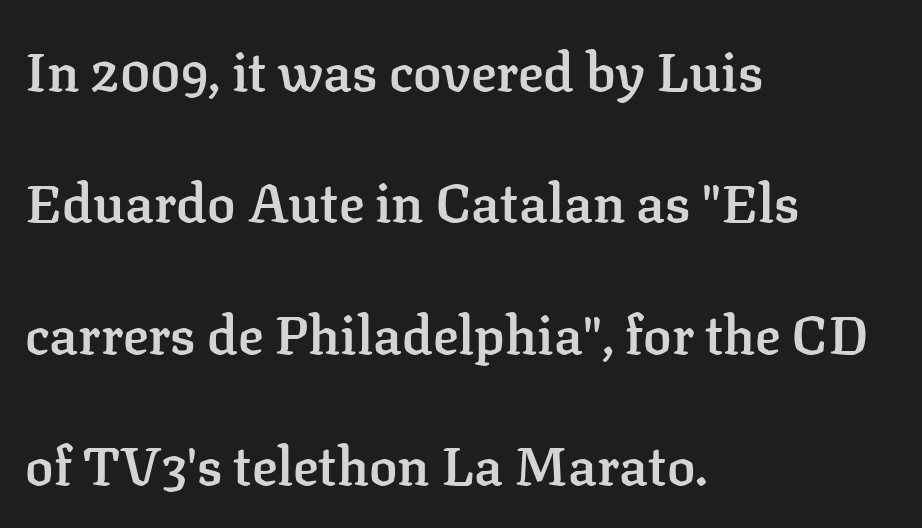
Characters remain perfectly vertical along every line. Glyph-to-glyph distance matches everyday printed text. Underline: absent. Is this a sans? No — the strokes have serifs. Stroke thickness is moderately raised; the sample reads as semibold.
